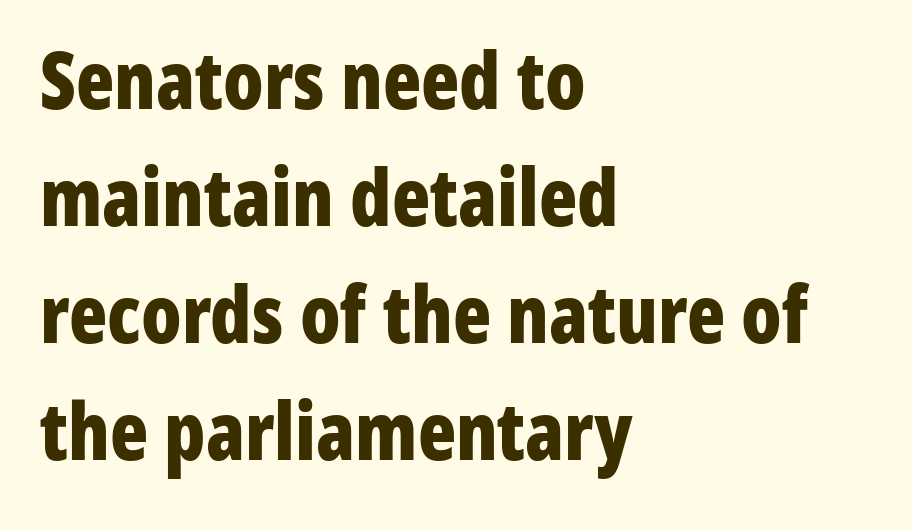
If you drew a line through each stem, it would be perfectly vertical. A typesetter would call this proportional, since set widths differ per character. Leading matches the norm, producing a regular column. Classification — sans serif. The type is set solid horizontally, with unmodified tracking. Notice how thick the strokes are: this is what a full bold looks like.
